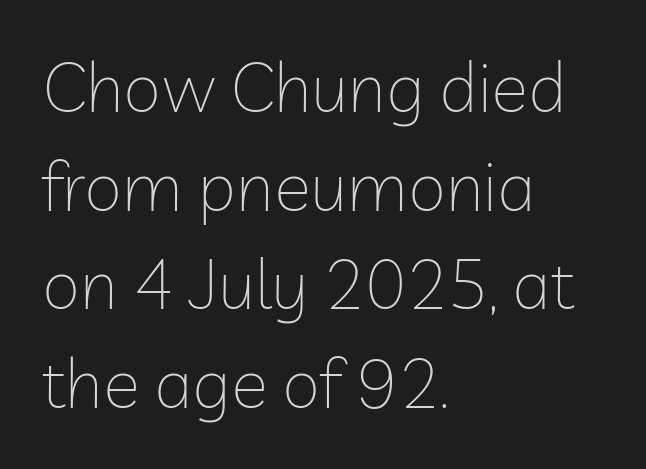
The image shows 69 px thin sans-serif type, upright; set left-aligned, normal line spacing (1.43x), normal letter spacing, not underlined; low stroke contrast and a medium x-height.
